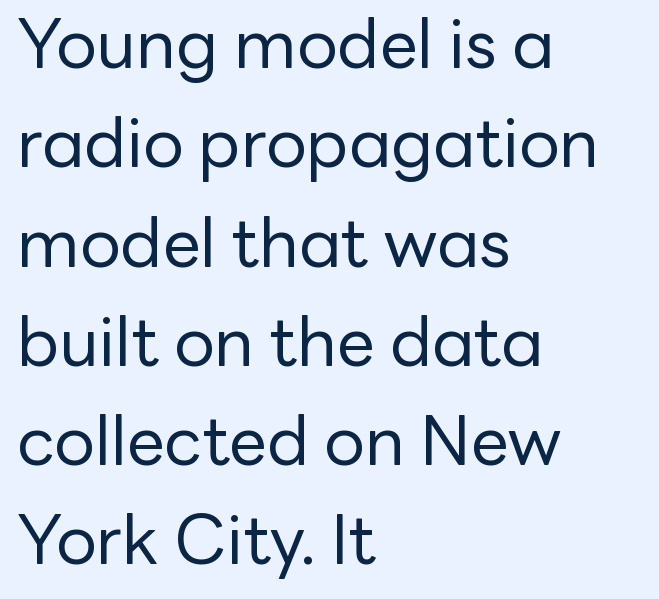
Is the block centered? No — it sits flush against the left margin. A typesetter would call this proportional, since set widths differ per character. Horizontal bands of white between lines are of average thickness. Stem width sits at or under what a default text font uses.
